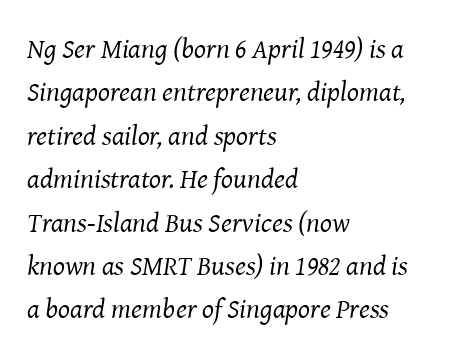
{"serif": "yes", "italic": "yes", "lean": "right", "slant_degrees": 8, "bold": "no", "weight": "regular", "width": "normal", "stroke_contrast": "medium", "x_height": "medium", "monospaced": "no", "underline": "no", "align": "left", "line_spacing": "normal", "line_spacing_ratio": 1.55, "letter_spacing": "normal", "letter_spacing_em": 0.0, "glyph_px": 28}
